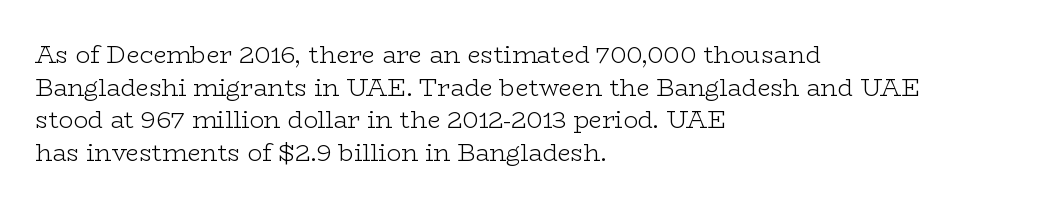
{"italic": "no", "bold": "no", "underline": "no", "align": "left", "line_spacing": "normal", "line_spacing_ratio": 1.36, "letter_spacing": "normal", "letter_spacing_em": 0.0, "glyph_px": 24}
